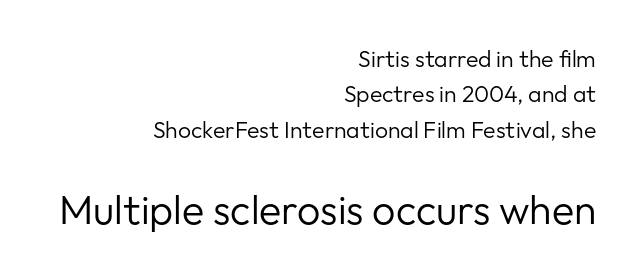
Weight: regular or lighter. You could call the tracking neutral — neither tight nor loose. Is this a sans? Yes — the strokes have no serifs. The face used here is proportionally spaced, like ordinary book or web type. The face used here appears at its bigger size in the lower chunk.
